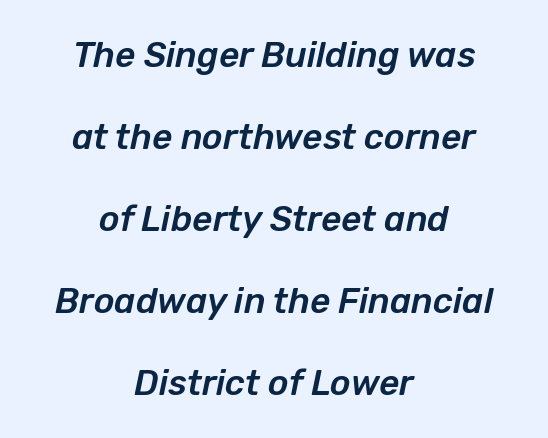
Has an underline been added? It has not. Spacing between characters is what you'd get straight out of the box. The rendering uses natural spacing where letterforms have individual widths. A typesetter would call this leading open, well beyond the default.
